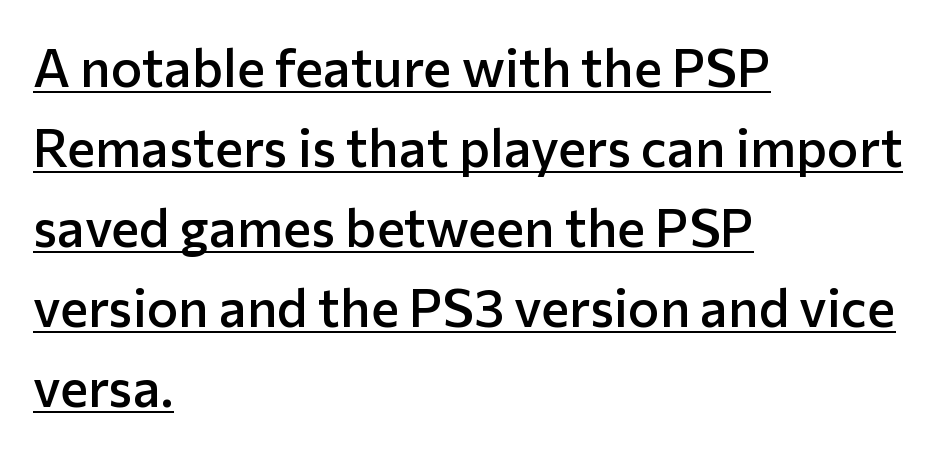
The image shows 53 px semibold sans-serif type, upright; set left-aligned, normal line spacing (1.51x), normal letter spacing, underlined; low stroke contrast and a medium x-height.
